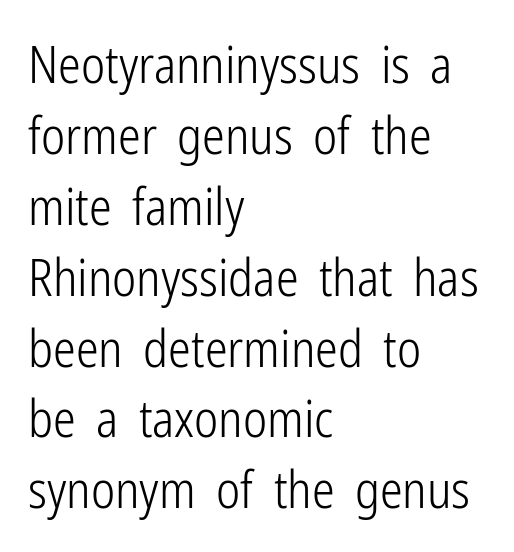
Q: Is the text bold? A: No.
Q: Is the text italic (slanted)? A: No, it is upright.
Q: Is the typeface a serif or a sans-serif typeface? A: Sans-serif.
Q: Is the text underlined? A: No.
Q: How is the paragraph aligned? A: Left-aligned.
Q: Is the spacing between letters normal or unusually wide? A: Normal.
Q: Is the spacing between lines tight, normal or loose? A: Normal.
Q: Width (condensed, normal, or wide)? A: Condensed.
Q: Stroke contrast? A: Low.
Q: x-height? A: Medium.
Q: Monospaced? A: No.
